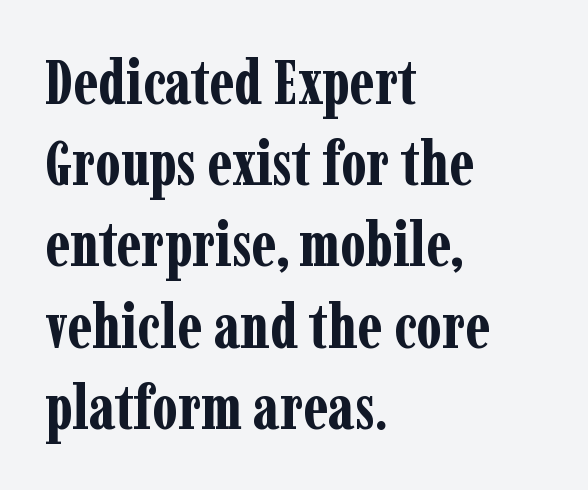
The image shows 62 px bold, condensed serif type, upright; set left-aligned, normal line spacing (1.31x), normal letter spacing, not underlined; low stroke contrast and a medium x-height.
